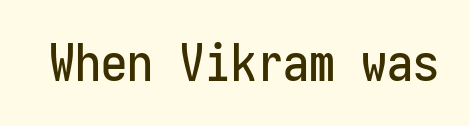
{"serif": "no", "italic": "no", "width": "condensed", "stroke_contrast": "low", "x_height": "medium", "monospaced": "yes", "underline": "no", "letter_spacing": "normal", "letter_spacing_em": 0.0, "glyph_px": 52}
